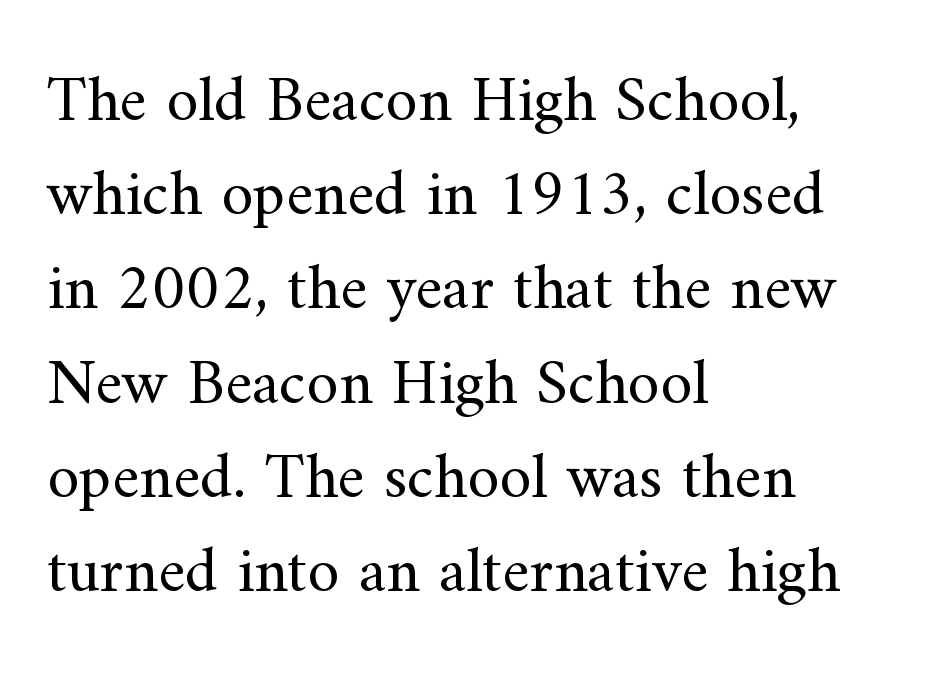
The image shows 65 px regular-weight serif type, upright; set left-aligned, normal line spacing (1.45x), normal letter spacing, not underlined; medium stroke contrast and a small x-height.
